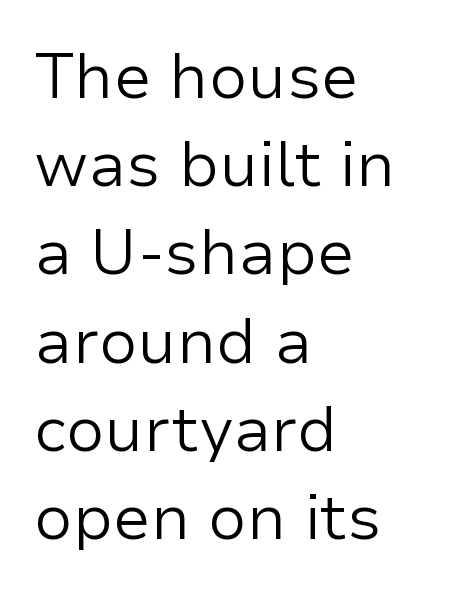
{"serif": "no", "italic": "no", "bold": "no", "weight": "regular", "width": "normal", "stroke_contrast": "low", "x_height": "medium", "monospaced": "no", "underline": "no", "align": "left", "line_spacing": "normal", "line_spacing_ratio": 1.4, "letter_spacing": "normal", "letter_spacing_em": 0.0, "glyph_px": 63}
